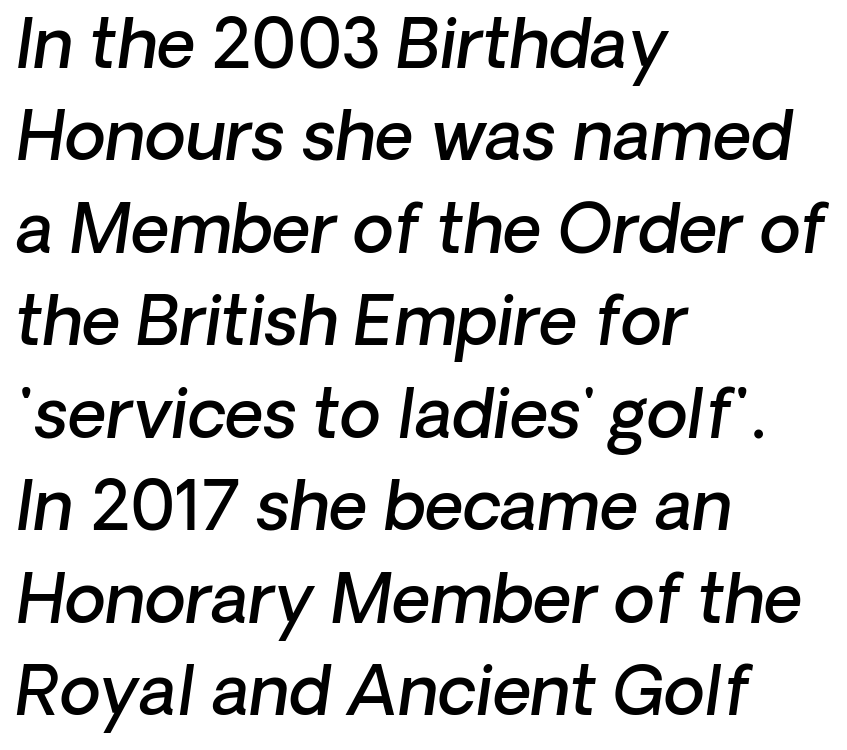
{"italic": "yes", "lean": "right", "slant_degrees": 8, "bold": "semi", "weight": "semibold", "width": "normal", "stroke_contrast": "low", "x_height": "medium", "monospaced": "no", "underline": "no", "align": "left", "line_spacing": "normal", "line_spacing_ratio": 1.38, "letter_spacing": "normal", "letter_spacing_em": 0.0, "glyph_px": 67}
